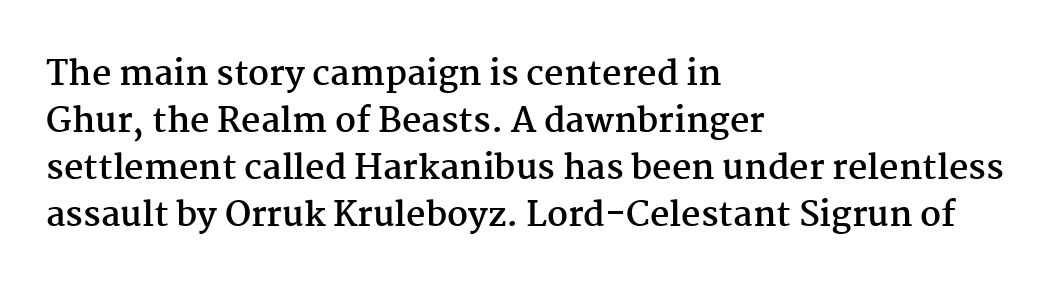
Q: Is the text bold? A: Yes.
Q: Is the text italic (slanted)? A: No, it is upright.
Q: Is the typeface a serif or a sans-serif typeface? A: Serif.
Q: Is the text underlined? A: No.
Q: How is the paragraph aligned? A: Left-aligned.
Q: Is the spacing between letters normal or unusually wide? A: Normal.
Q: Is the spacing between lines tight, normal or loose? A: Normal.
Q: Width (condensed, normal, or wide)? A: Normal.
Q: Stroke contrast? A: Medium.
Q: x-height? A: Medium.
Q: Monospaced? A: No.
